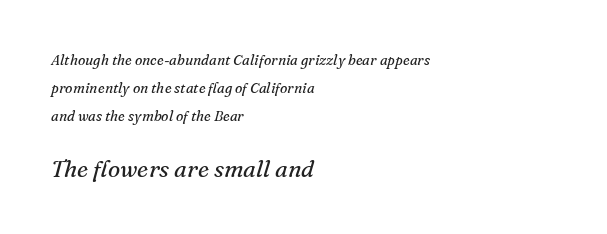
Bare-footed words on every line. A typesetter would call this zero additional tracking. The rendering applies a slant to the glyphs. The emphasis by scale lands on block number two, below. Each stroke keeps to a modest, everyday thickness or less. Notice how the passage keeps a crisp vertical edge on the left only.
